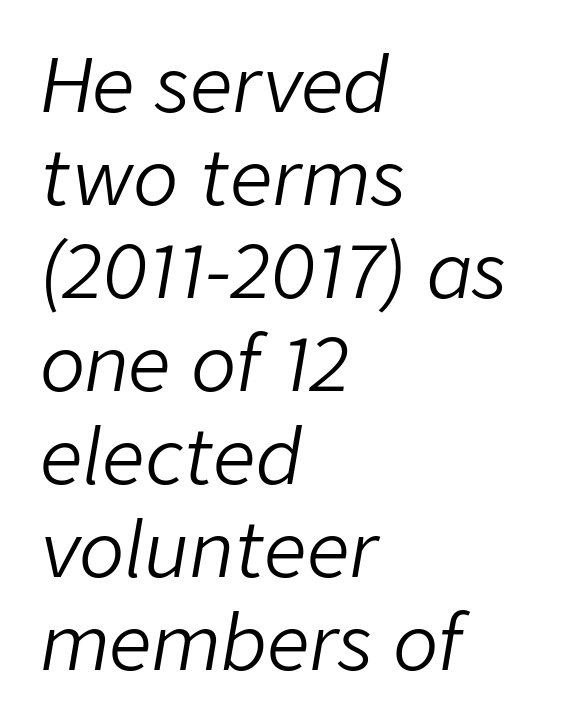
Q: Is the text bold? A: No.
Q: Is the text italic (slanted)? A: Yes, it leans right by about 9 degrees.
Q: Is the text underlined? A: No.
Q: How is the paragraph aligned? A: Left-aligned.
Q: Is the spacing between letters normal or unusually wide? A: Normal.
Q: Width (condensed, normal, or wide)? A: Normal.
Q: Stroke contrast? A: Low.
Q: x-height? A: Medium.
Q: Monospaced? A: No.
